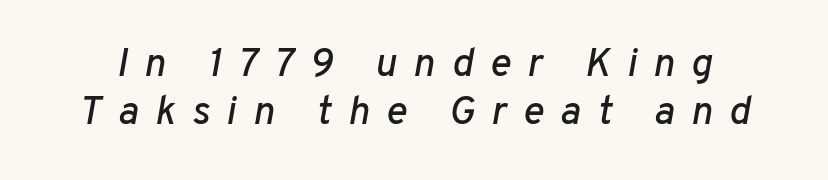
Q: Is the text italic (slanted)? A: Yes, it leans right by about 10 degrees.
Q: Is the text underlined? A: No.
Q: Is the spacing between letters normal or unusually wide? A: Unusually wide.
Q: Width (condensed, normal, or wide)? A: Normal.
Q: Stroke contrast? A: Low.
Q: x-height? A: Medium.
Q: Monospaced? A: No.
